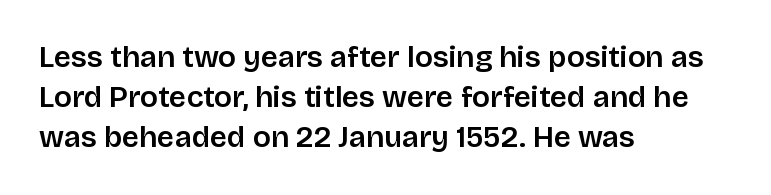
{"serif": "no", "italic": "no", "bold": "semi", "weight": "semibold", "width": "normal", "stroke_contrast": "low", "x_height": "large", "monospaced": "no", "underline": "no", "align": "left", "line_spacing": "normal", "line_spacing_ratio": 1.33, "letter_spacing": "normal", "letter_spacing_em": 0.0, "glyph_px": 30}
